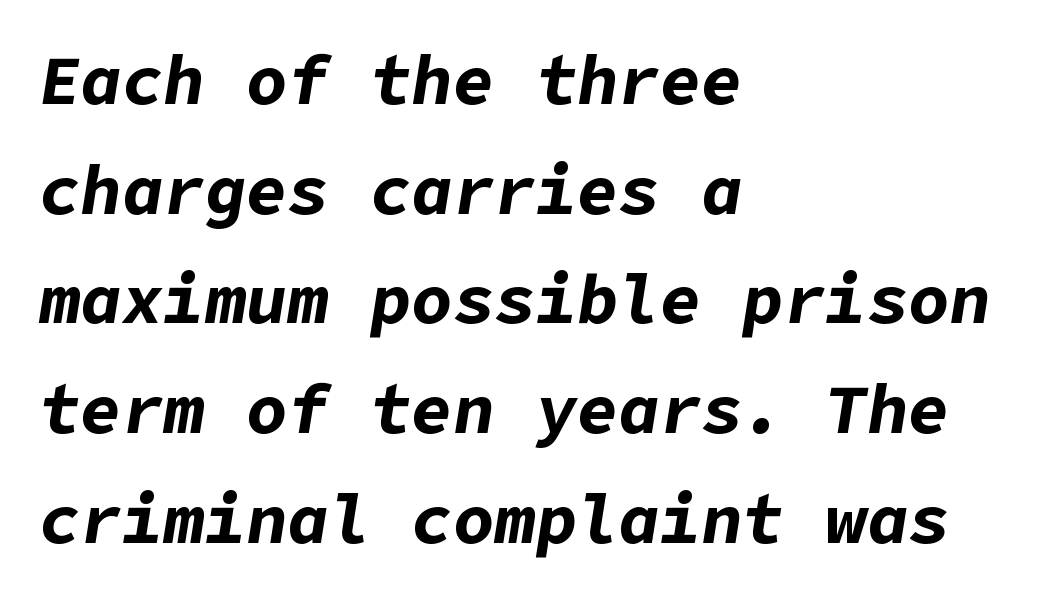
The image shows 69 px bold type, italic (leaning right); set left-aligned, normal line spacing (1.59x), normal letter spacing, not underlined; low stroke contrast and a medium x-height.
